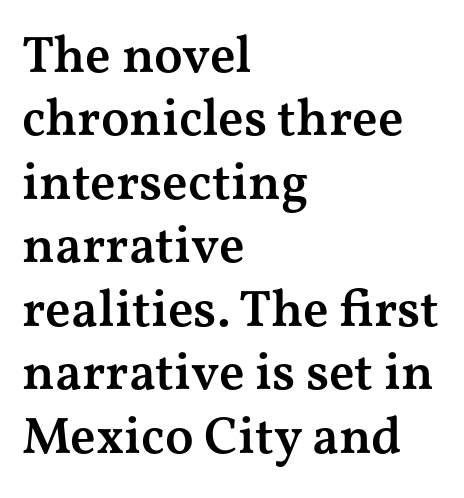
Q: Is the text bold? A: Semi-bold.
Q: Is the text italic (slanted)? A: No, it is upright.
Q: Is the typeface a serif or a sans-serif typeface? A: Serif.
Q: Is the text underlined? A: No.
Q: How is the paragraph aligned? A: Left-aligned.
Q: Is the spacing between letters normal or unusually wide? A: Normal.
Q: Width (condensed, normal, or wide)? A: Wide.
Q: Stroke contrast? A: Medium.
Q: x-height? A: Medium.
Q: Monospaced? A: No.
